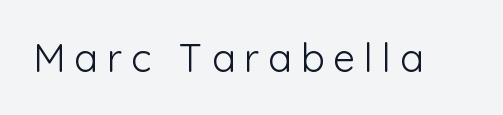
The image shows 39 px light sans-serif type, upright; set unusually wide letter spacing (+0.23 em), not underlined; low stroke contrast and a medium x-height.
